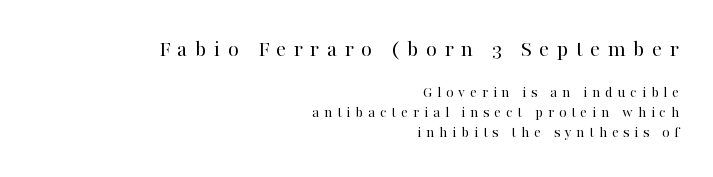
The image shows 24 px text type, upright; set right-aligned, line spacing 1.22x, unusually wide letter spacing (+0.3 em), not underlined; the first (top) block is 1.5x larger.
